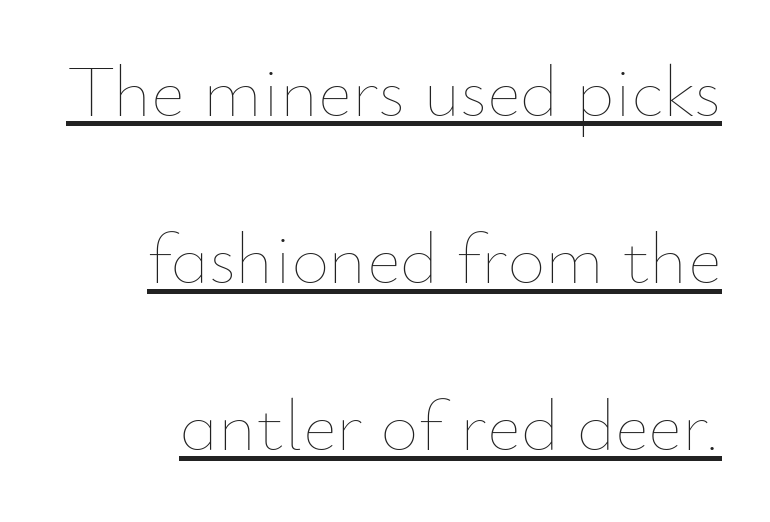
Rows of type keep a wide berth in the vertical direction. Each letter keeps its own natural width here, so spacing adapts to shape. Look at the tracking — it's just the regular setting, nothing added. Looks like someone drew a line under every word here. Is the type heavy? It reads as light-to-regular instead.
